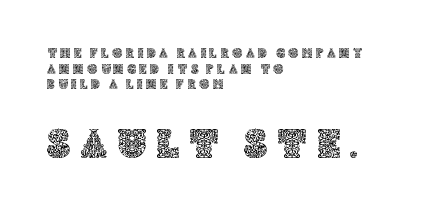
{"italic": "no", "width": "normal", "x_height": "large", "monospaced": "no", "underline": "no", "align": "left", "line_spacing": "tight", "line_spacing_ratio": 1.12, "letter_spacing": "wide", "letter_spacing_em": 0.25, "larger_block": "second", "size_ratio": 3.0, "glyph_px": 42}
